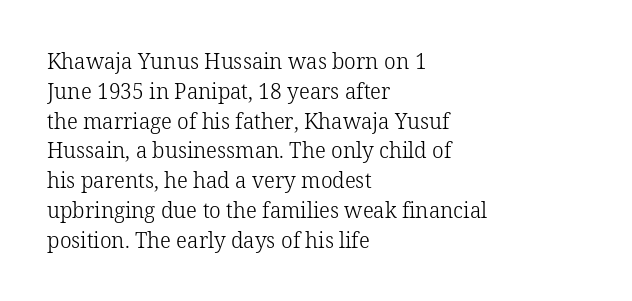
Q: Is the text bold? A: No.
Q: Is the text italic (slanted)? A: No, it is upright.
Q: Is the text underlined? A: No.
Q: How is the paragraph aligned? A: Left-aligned.
Q: Is the spacing between letters normal or unusually wide? A: Normal.
Q: Is the spacing between lines tight, normal or loose? A: Normal.
